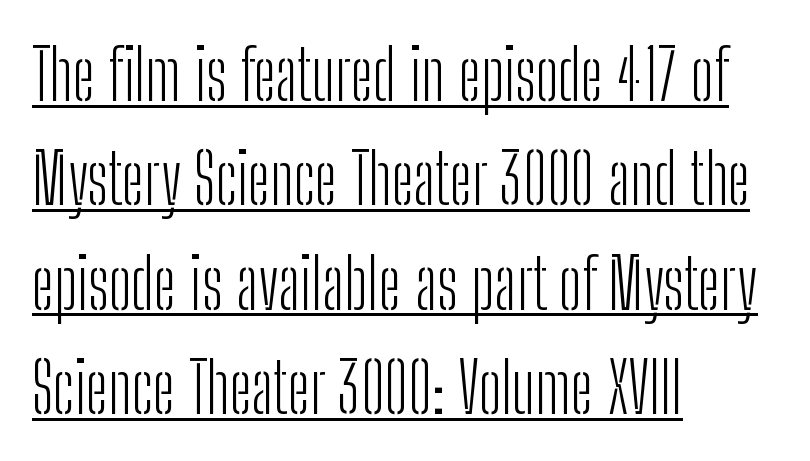
The lettering holds an erect, upright posture throughout. Letterform terminals end flat and unadorned throughout the passage. The letterforms sit at book weight or below. Horizontally, the lines are justified to the leading edge only. This is underlined copy, the kind a proofreader might mark for attention. Vertical spacing — default.
